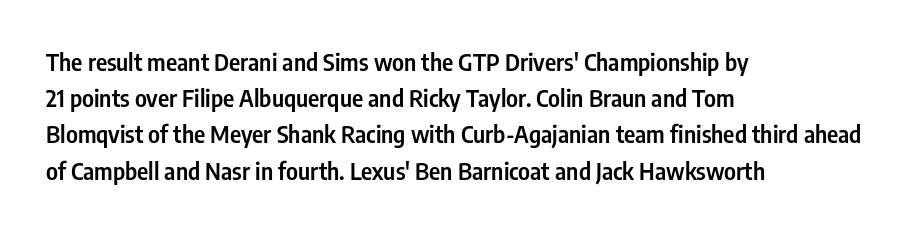
{"italic": "no", "bold": "semi", "underline": "no", "align": "left", "line_spacing": "normal", "line_spacing_ratio": 1.51, "letter_spacing": "normal", "letter_spacing_em": 0.0, "glyph_px": 24}
